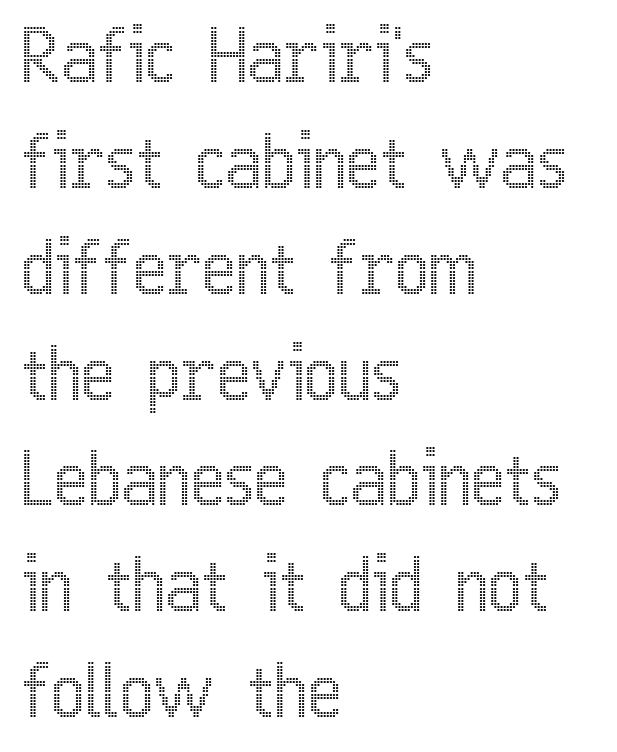
{"italic": "no", "width": "condensed", "x_height": "medium", "monospaced": "no", "underline": "no", "align": "left", "line_spacing": "normal", "line_spacing_ratio": 1.47, "letter_spacing": "normal", "letter_spacing_em": 0.0, "glyph_px": 72}
